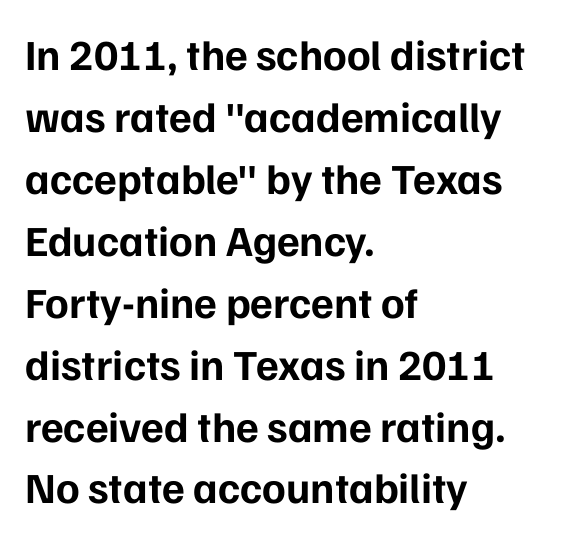
Q: Is the text bold? A: Yes.
Q: Is the text italic (slanted)? A: No, it is upright.
Q: Is the typeface a serif or a sans-serif typeface? A: Sans-serif.
Q: Is the text underlined? A: No.
Q: How is the paragraph aligned? A: Left-aligned.
Q: Is the spacing between letters normal or unusually wide? A: Normal.
Q: Is the spacing between lines tight, normal or loose? A: Normal.
Q: Width (condensed, normal, or wide)? A: Normal.
Q: Stroke contrast? A: Low.
Q: x-height? A: Medium.
Q: Monospaced? A: No.
